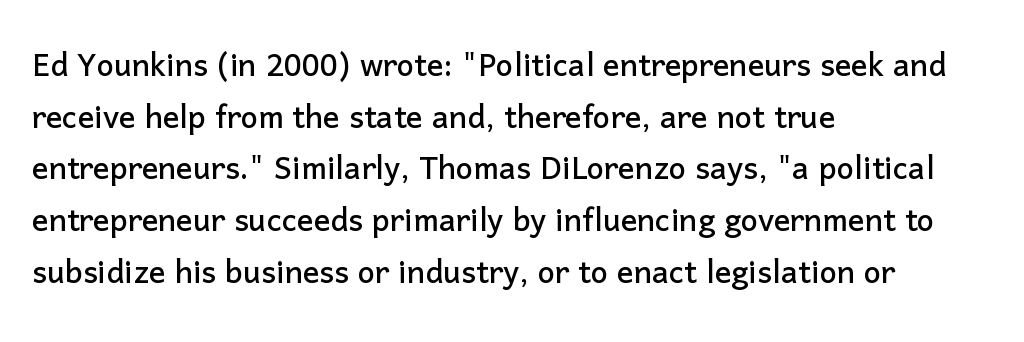
The image shows 41 px sans-serif type, upright; set left-aligned, normal line spacing (1.26x), normal letter spacing, not underlined; low stroke contrast and a medium x-height.
